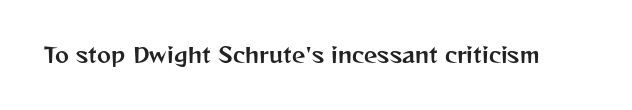
Every character sits straight up, as roman type does. The string is rendered with underlining switched off. Students, note that the glyphs here touch the page at normal intervals.
